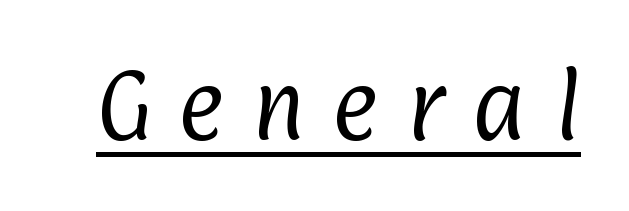
The image shows 79 px regular-weight, condensed sans-serif type; set unusually wide letter spacing (+0.35 em), underlined; low stroke contrast and a medium x-height.
